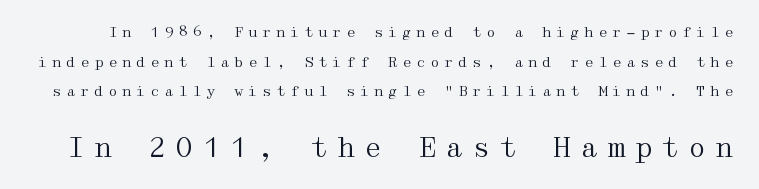
Is the letter spacing exaggerated? Yes — the characters are pushed far apart. The passage shown stacks its lines with a broad gap. This rendering features lettering with no underline. Size hierarchy here favors the trailing block over the leading one. Does the lettering tilt? It doesn't — this is upright.
